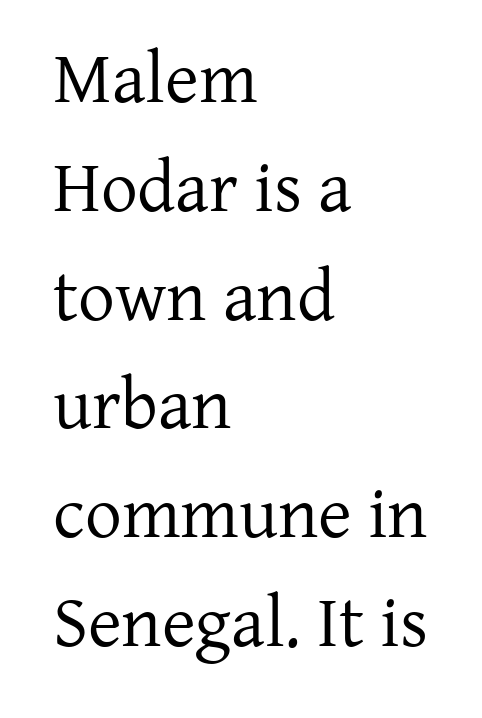
Q: Is the text bold? A: No.
Q: Is the text italic (slanted)? A: No, it is upright.
Q: Is the typeface a serif or a sans-serif typeface? A: Serif.
Q: Is the text underlined? A: No.
Q: How is the paragraph aligned? A: Left-aligned.
Q: Is the spacing between letters normal or unusually wide? A: Normal.
Q: Is the spacing between lines tight, normal or loose? A: Normal.
Q: Width (condensed, normal, or wide)? A: Normal.
Q: Stroke contrast? A: Low.
Q: x-height? A: Medium.
Q: Monospaced? A: No.
